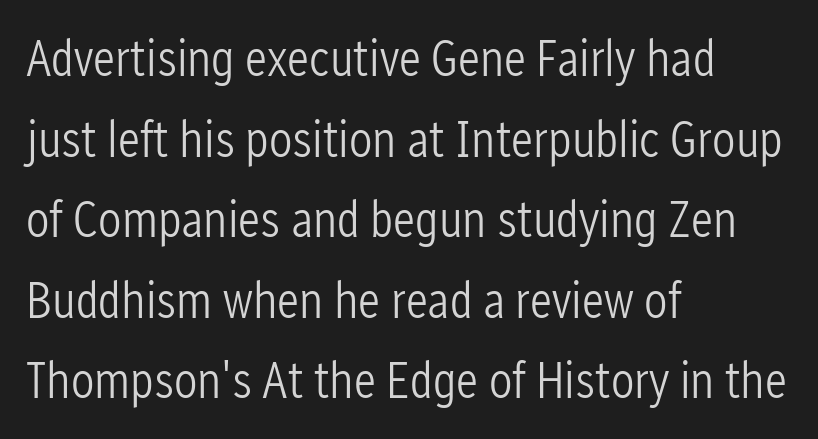
Plain, unruled lines of type. Bold? No — there's no thickening of the strokes. No extra tracking has been applied to these lines. The space between consecutive lines is moderate. Does the lettering tilt? It doesn't — this is upright.
